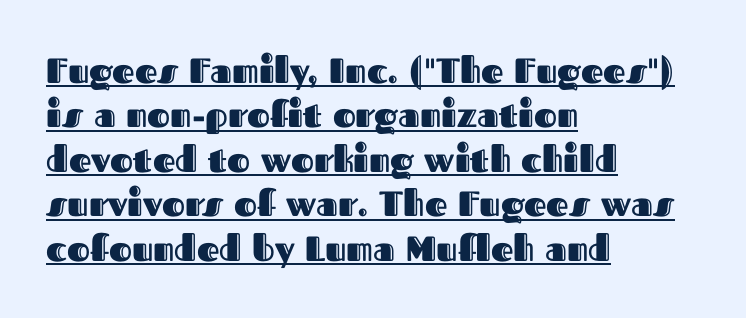
The image shows 35 px text type, upright; set left-aligned, normal line spacing (1.27x), normal letter spacing, underlined; a medium x-height.
